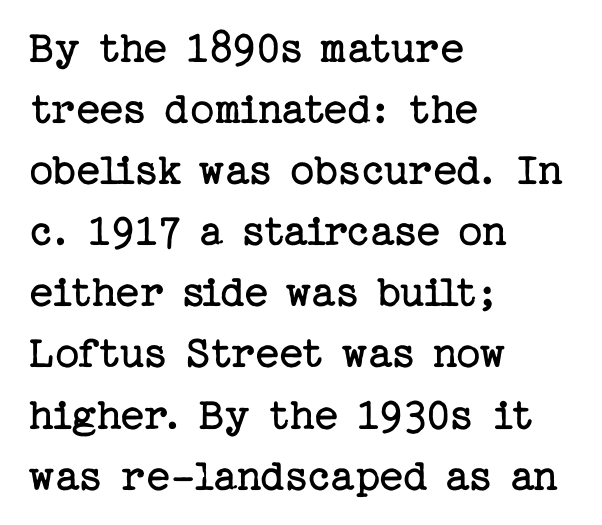
The image shows 47 px regular-weight serif type, upright; set left-aligned, normal line spacing (1.3x), normal letter spacing, not underlined; low stroke contrast and a medium x-height.
